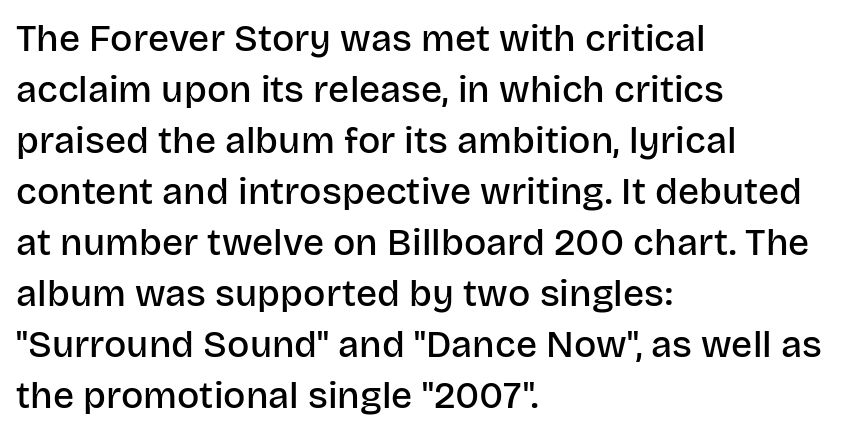
The image shows 37 px semibold sans-serif type, upright; set left-aligned, normal line spacing (1.38x), normal letter spacing, not underlined; low stroke contrast and a large x-height.
